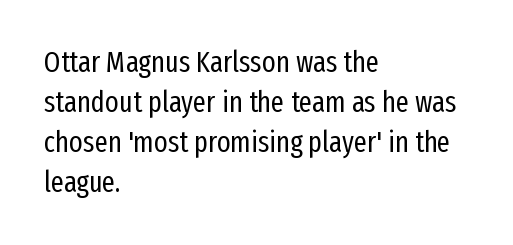
Q: Is the text bold? A: No.
Q: Is the text italic (slanted)? A: No, it is upright.
Q: Is the typeface a serif or a sans-serif typeface? A: Sans-serif.
Q: Is the text underlined? A: No.
Q: How is the paragraph aligned? A: Left-aligned.
Q: Is the spacing between letters normal or unusually wide? A: Normal.
Q: Is the spacing between lines tight, normal or loose? A: Normal.
Q: Width (condensed, normal, or wide)? A: Condensed.
Q: Stroke contrast? A: Low.
Q: x-height? A: Medium.
Q: Monospaced? A: No.
